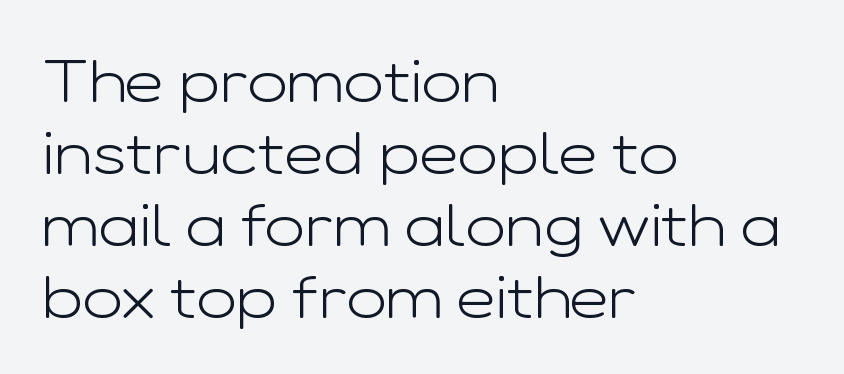
{"serif": "no", "italic": "no", "bold": "no", "weight": "light", "width": "wide", "stroke_contrast": "low", "x_height": "medium", "monospaced": "no", "underline": "no", "align": "left", "line_spacing_ratio": 1.2, "letter_spacing": "normal", "letter_spacing_em": 0.0, "glyph_px": 60}
